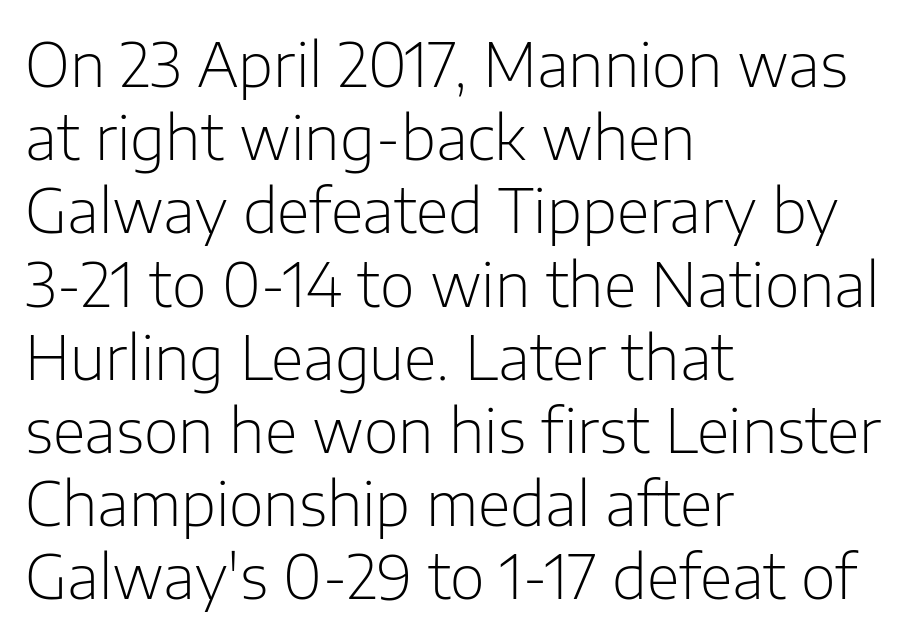
The image shows 60 px light sans-serif type, upright; set left-aligned, line spacing 1.22x, normal letter spacing, not underlined; low stroke contrast and a medium x-height.
